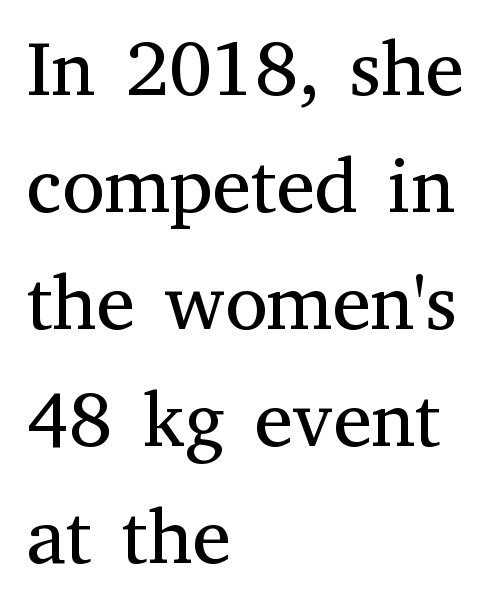
Line spacing here is normal. Nobody drew a line under any word here. Default kerning and tracking; the words read as compact shapes. Upright lettering throughout. The typeface chosen for these lines features serifs. Summary of weight: not heavy and not bold.
